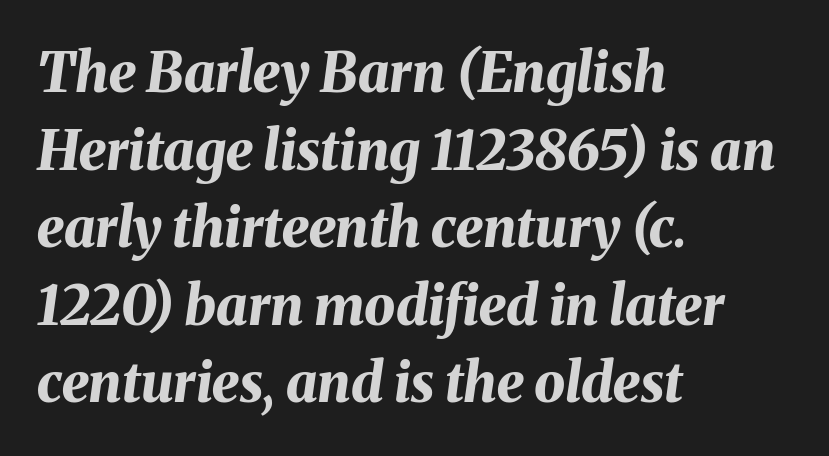
Q: Is the text bold? A: Yes.
Q: Is the text italic (slanted)? A: Yes, it leans right by about 8 degrees.
Q: Is the text underlined? A: No.
Q: How is the paragraph aligned? A: Left-aligned.
Q: Is the spacing between letters normal or unusually wide? A: Normal.
Q: Is the spacing between lines tight, normal or loose? A: Normal.
Q: Width (condensed, normal, or wide)? A: Normal.
Q: Stroke contrast? A: Medium.
Q: x-height? A: Medium.
Q: Monospaced? A: No.
